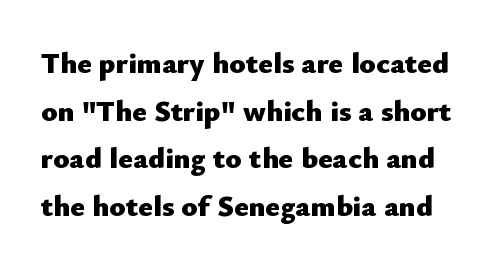
The image shows 30 px heavy sans-serif type, upright; set normal line spacing (1.59x), normal letter spacing, not underlined; low stroke contrast and a small x-height.
